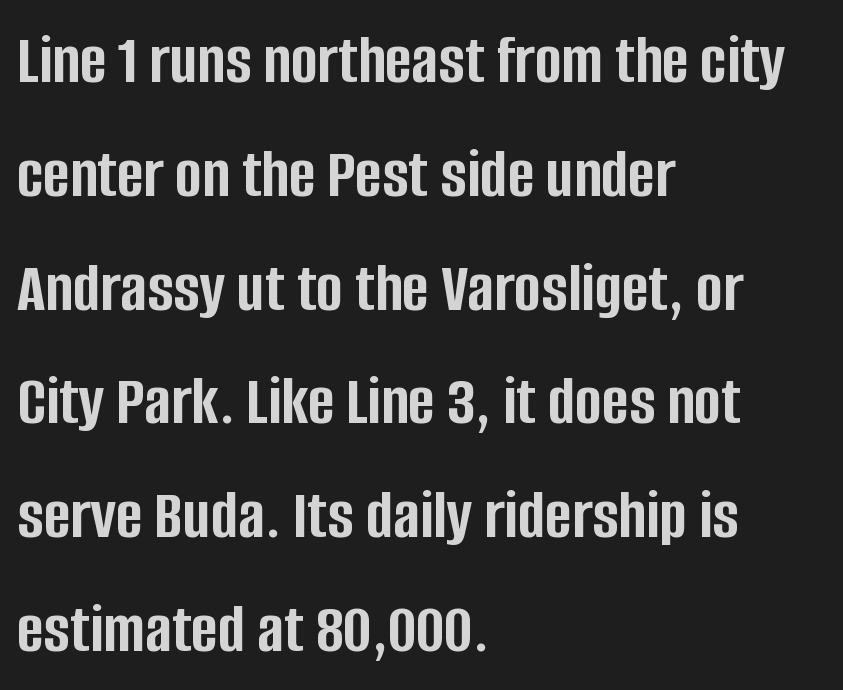
Evenly set lines give the paragraph a standard silhouette. Beneath every word, the page is bare. Typographic density is high because the face is bold. Regarding serifs, this sample does without them.
